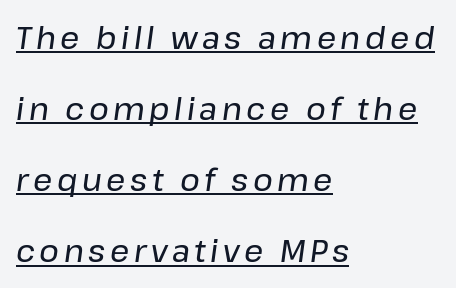
Q: Is the text italic (slanted)? A: Yes, it leans right by about 8 degrees.
Q: Is the text underlined? A: Yes.
Q: How is the paragraph aligned? A: Left-aligned.
Q: Is the spacing between lines tight, normal or loose? A: Loose.
Q: Width (condensed, normal, or wide)? A: Normal.
Q: Stroke contrast? A: Low.
Q: x-height? A: Medium.
Q: Monospaced? A: No.
